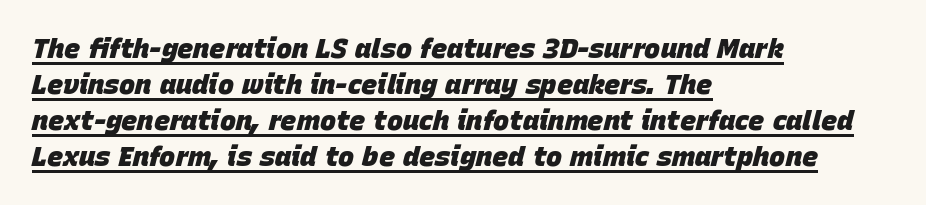
The image shows 27 px bold type, italic (leaning right); set left-aligned, normal line spacing (1.33x), normal letter spacing, underlined.
